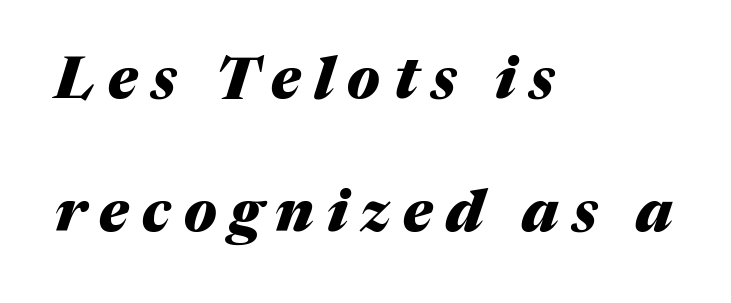
{"italic": "yes", "lean": "right", "slant_degrees": 17, "bold": "yes", "weight": "heavy", "width": "normal", "stroke_contrast": "medium", "x_height": "medium", "monospaced": "no", "underline": "no", "align": "left", "line_spacing": "loose", "line_spacing_ratio": 2.3, "letter_spacing": "wide", "letter_spacing_em": 0.23, "glyph_px": 58}
